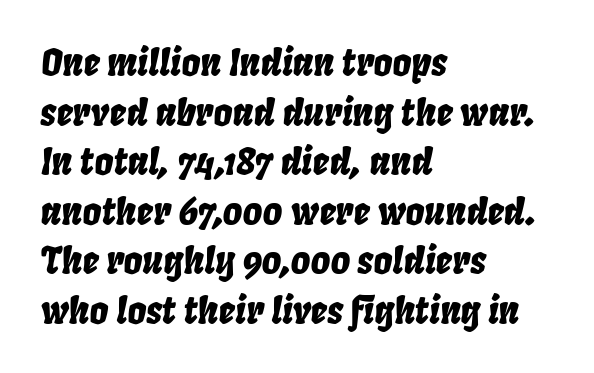
The image shows 37 px condensed type, italic (leaning right); set left-aligned, normal line spacing (1.34x), normal letter spacing, not underlined; low stroke contrast and a large x-height.
